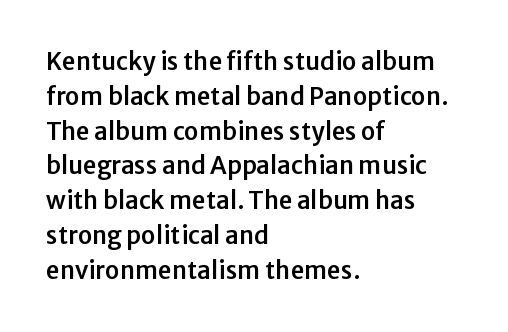
Q: Is the text italic (slanted)? A: No, it is upright.
Q: Is the text underlined? A: No.
Q: How is the paragraph aligned? A: Left-aligned.
Q: Is the spacing between letters normal or unusually wide? A: Normal.
Q: Is the spacing between lines tight, normal or loose? A: Normal.
